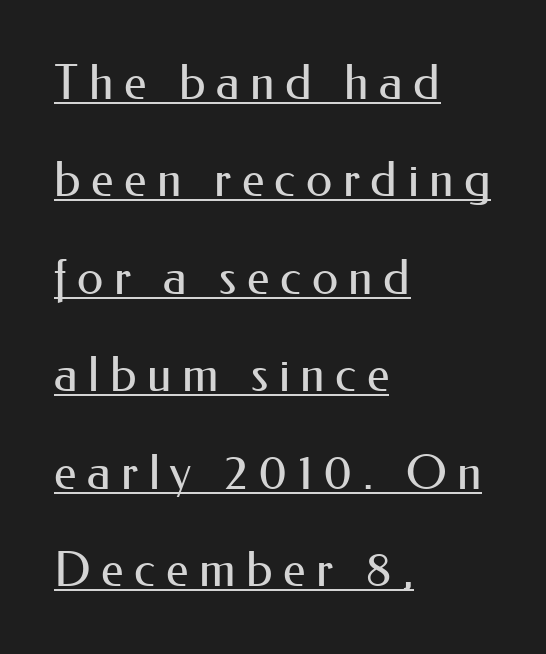
The lettering stays uniformly vertical, giving the passage a roman look. This sample has the flowing, uneven cadence of proportional lettering. The strokes are not fattened; the text isn't bold. The glyphs in this specimen are sans serif.
